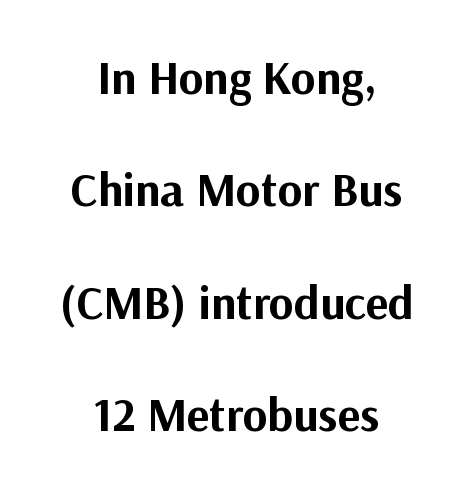
The image shows 47 px bold sans-serif type, upright; set centered, loose line spacing (2.39x), normal letter spacing, not underlined; medium stroke contrast and a medium x-height.
